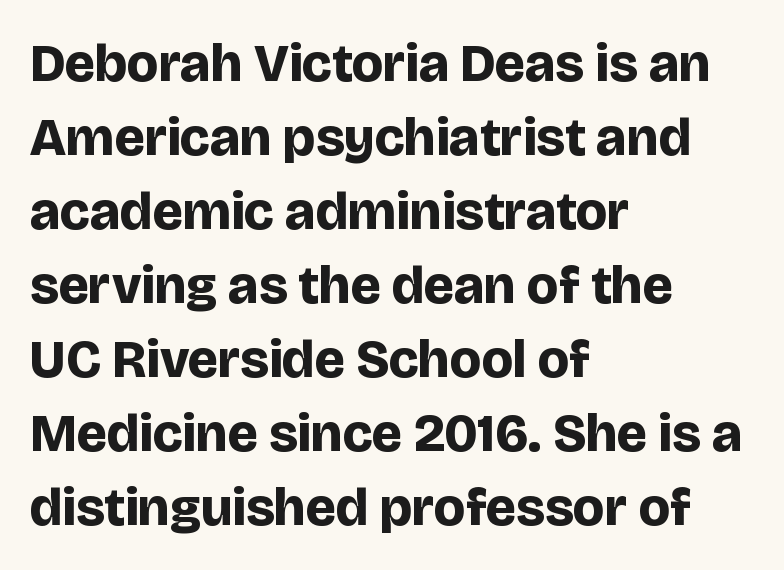
Q: Is the text bold? A: Yes.
Q: Is the text italic (slanted)? A: No, it is upright.
Q: Is the typeface a serif or a sans-serif typeface? A: Sans-serif.
Q: Is the text underlined? A: No.
Q: How is the paragraph aligned? A: Left-aligned.
Q: Is the spacing between letters normal or unusually wide? A: Normal.
Q: Is the spacing between lines tight, normal or loose? A: Normal.
Q: Width (condensed, normal, or wide)? A: Normal.
Q: Stroke contrast? A: Low.
Q: x-height? A: Large.
Q: Monospaced? A: No.
